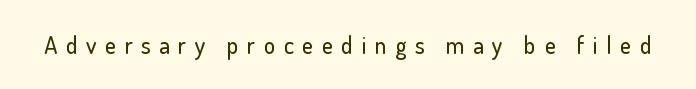
Q: Is the text italic (slanted)? A: No, it is upright.
Q: Is the text underlined? A: No.
Q: Is the spacing between letters normal or unusually wide? A: Unusually wide.
